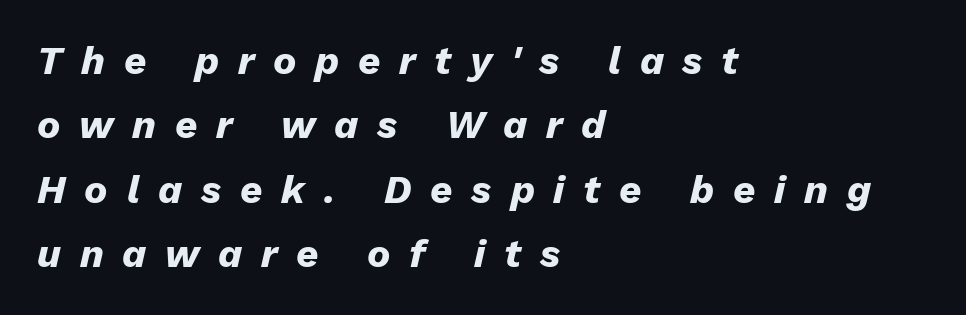
{"italic": "yes", "lean": "right", "slant_degrees": 13, "bold": "yes", "weight": "heavy", "width": "normal", "stroke_contrast": "low", "x_height": "medium", "monospaced": "no", "underline": "no", "align": "left", "line_spacing": "normal", "line_spacing_ratio": 1.65, "letter_spacing": "wide", "letter_spacing_em": 0.48, "glyph_px": 39}
